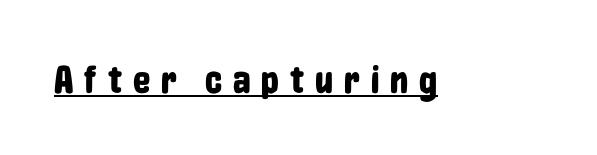
{"serif": "no", "italic": "no", "width": "condensed", "stroke_contrast": "low", "x_height": "medium", "monospaced": "no", "underline": "yes", "letter_spacing": "wide", "letter_spacing_em": 0.28, "glyph_px": 39}
